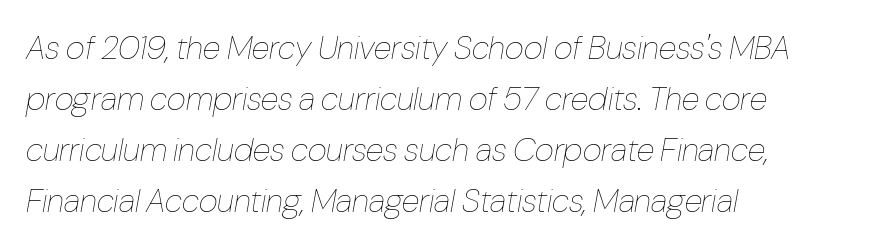
Q: Is the text bold? A: No.
Q: Is the text italic (slanted)? A: Yes, it leans right by about 10 degrees.
Q: Is the text underlined? A: No.
Q: How is the paragraph aligned? A: Left-aligned.
Q: Is the spacing between letters normal or unusually wide? A: Normal.
Q: Is the spacing between lines tight, normal or loose? A: Normal.
Q: Width (condensed, normal, or wide)? A: Condensed.
Q: Stroke contrast? A: Low.
Q: x-height? A: Medium.
Q: Monospaced? A: No.
